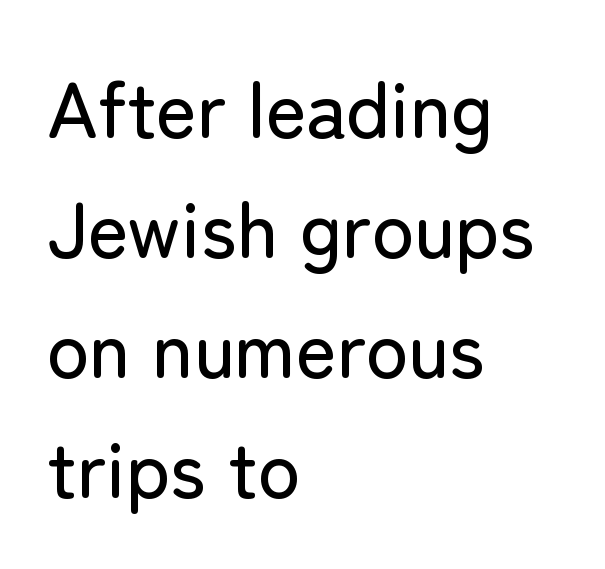
{"serif": "no", "italic": "no", "width": "normal", "stroke_contrast": "low", "x_height": "medium", "monospaced": "no", "underline": "no", "align": "left", "line_spacing": "normal", "line_spacing_ratio": 1.54, "letter_spacing": "normal", "letter_spacing_em": 0.0, "glyph_px": 78}
